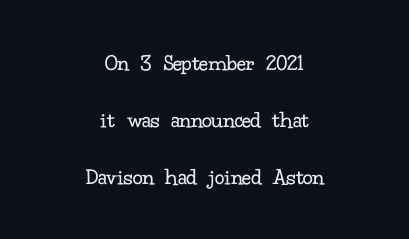
The image shows 24 px text type, upright; set centered, loose line spacing (2.37x), normal letter spacing, not underlined.
